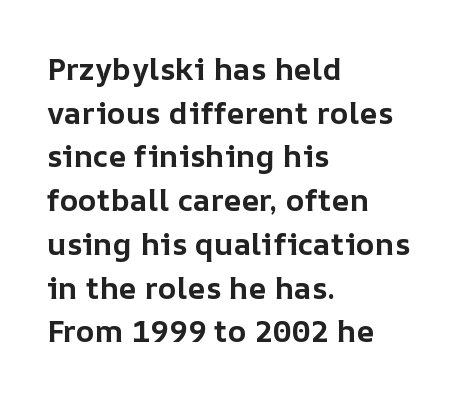
The image shows 31 px bold type, upright; set left-aligned, normal line spacing (1.41x), normal letter spacing, not underlined; low stroke contrast and a medium x-height.
